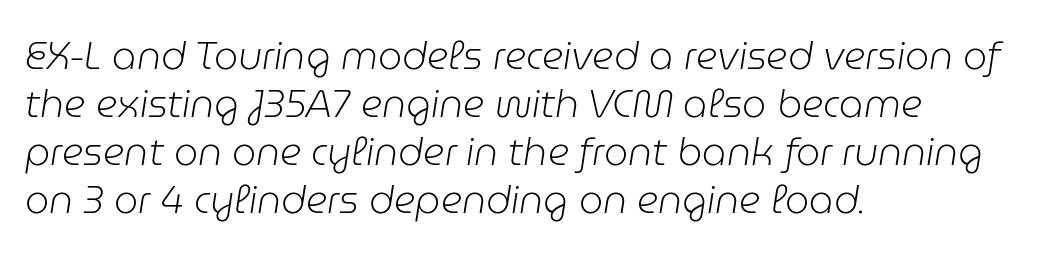
Heaviness? Minimal to ordinary, like unemphasized prose. Every row of glyphs begins at an identical x-position on the left. You could not count columns in this text — the font is proportionally spaced. The passage shown is not underscored anywhere. Short note: letters normally spaced.
